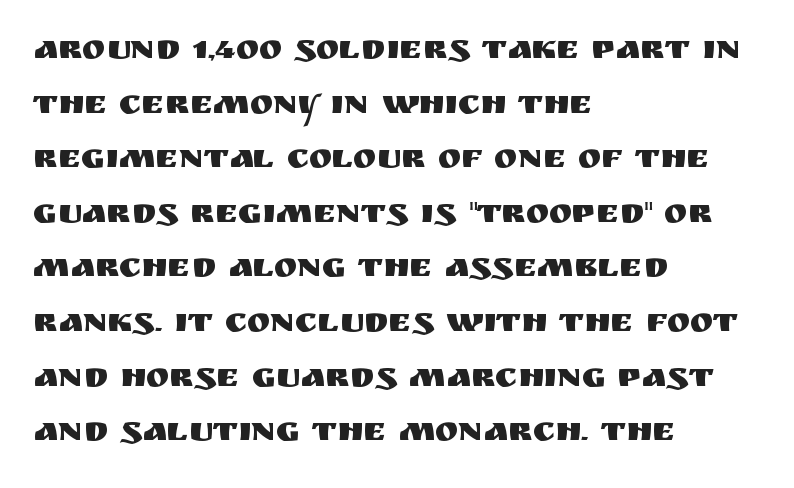
The image shows 35 px sans-serif type, upright; set left-aligned, normal line spacing (1.56x), normal letter spacing, not underlined; medium stroke contrast and a large x-height.
